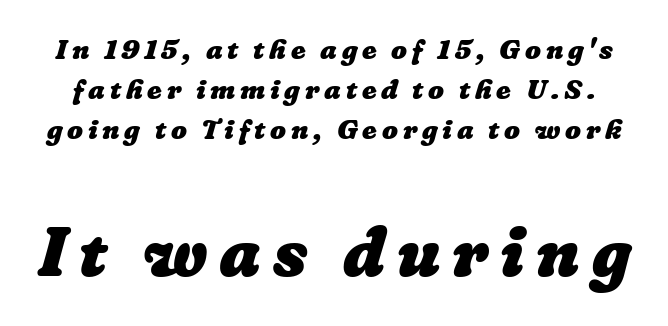
The image shows 70 px heavy type; set normal line spacing (1.43x), not underlined; the second (bottom) block is 2.5x larger; low stroke contrast and a medium x-height.
